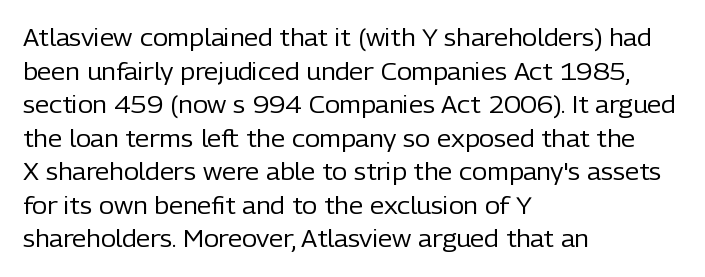
{"italic": "no", "bold": "no", "underline": "no", "align": "left", "line_spacing": "normal", "line_spacing_ratio": 1.46, "letter_spacing": "normal", "letter_spacing_em": 0.0, "glyph_px": 23}
